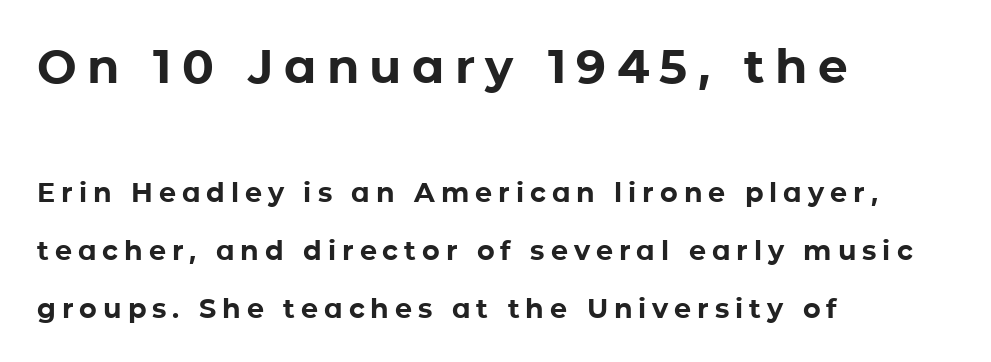
{"serif": "no", "italic": "no", "bold": "yes", "weight": "bold", "width": "normal", "stroke_contrast": "low", "x_height": "medium", "monospaced": "no", "underline": "no", "align": "left", "line_spacing": "loose", "line_spacing_ratio": 2.14, "letter_spacing": "wide", "letter_spacing_em": 0.22, "larger_block": "first", "size_ratio": 1.74, "glyph_px": 47}
